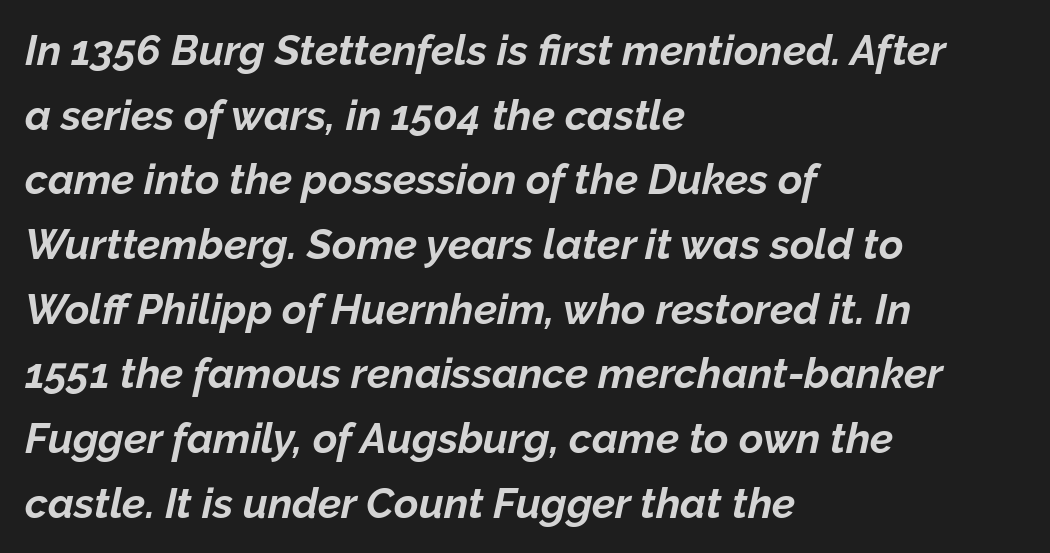
The image shows 42 px bold type, italic (leaning right); set left-aligned, normal line spacing (1.54x), normal letter spacing, not underlined; low stroke contrast and a medium x-height.
